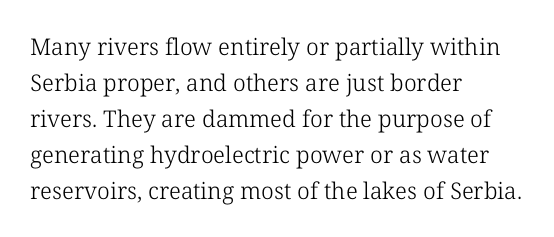
Nothing unusual about the tracking: characters are spaced as the font intends. The typesetter chose a ragged-right arrangement here. Vertical strokes here are truly vertical. In terms of leading, this rendering sits right in the middle.
